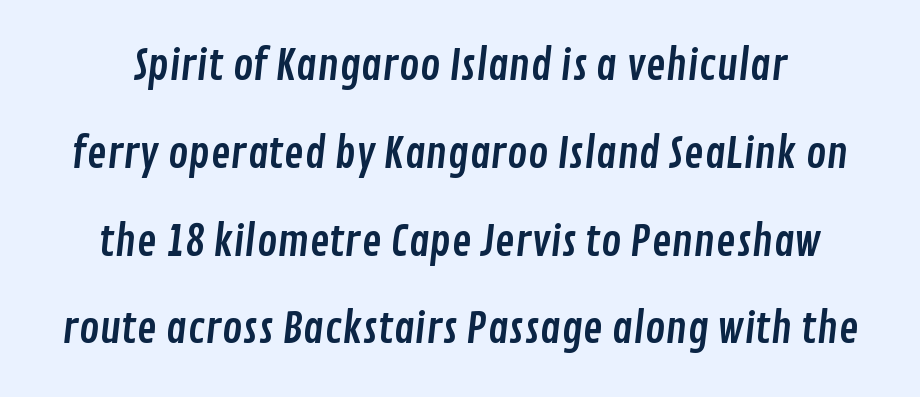
Spacing verdict: proportional, widths tailored to each character. A typesetter would call this leading open, well beyond the default. Inter-character spacing is left at the font's built-in metrics. Stroke terminals: plain, sans-serif.
